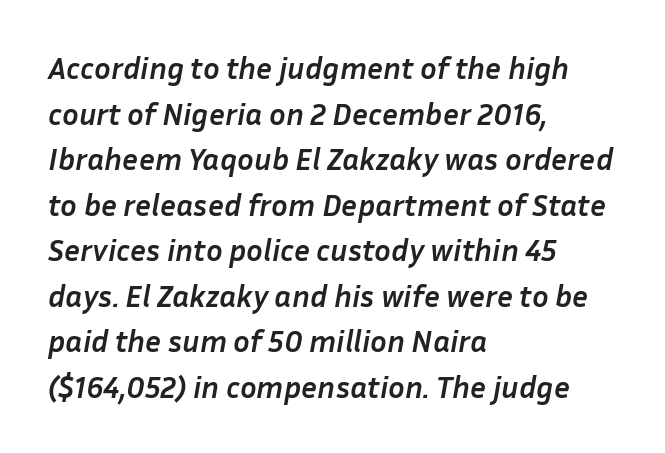
The image shows 31 px semibold type, italic (leaning right); set left-aligned, normal line spacing (1.47x), normal letter spacing, not underlined; low stroke contrast and a medium x-height.
